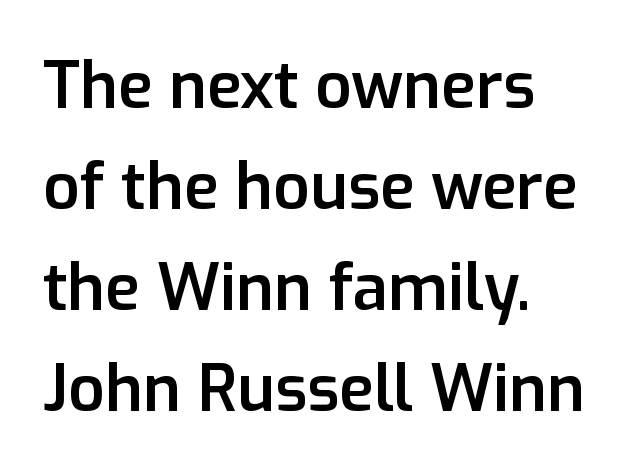
{"serif": "no", "italic": "no", "bold": "semi", "weight": "semibold", "width": "normal", "stroke_contrast": "low", "x_height": "medium", "monospaced": "no", "underline": "no", "align": "left", "line_spacing": "normal", "line_spacing_ratio": 1.58, "letter_spacing": "normal", "letter_spacing_em": 0.0, "glyph_px": 64}
